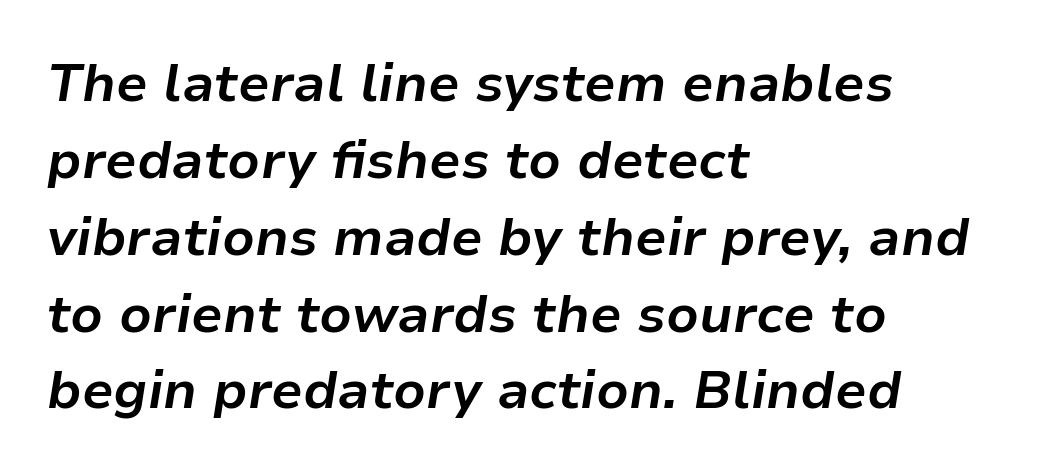
Any mark beneath the type? The region is blank. Notice how thick the strokes are: this is what a full bold looks like. Summary of vertical rhythm: regular, with standard interline spacing. Compared with ordinary roman type, these characters are visibly tilted. A typesetter would call this zero additional tracking. Looks like regular typesetting: each glyph gets only the width it needs.
